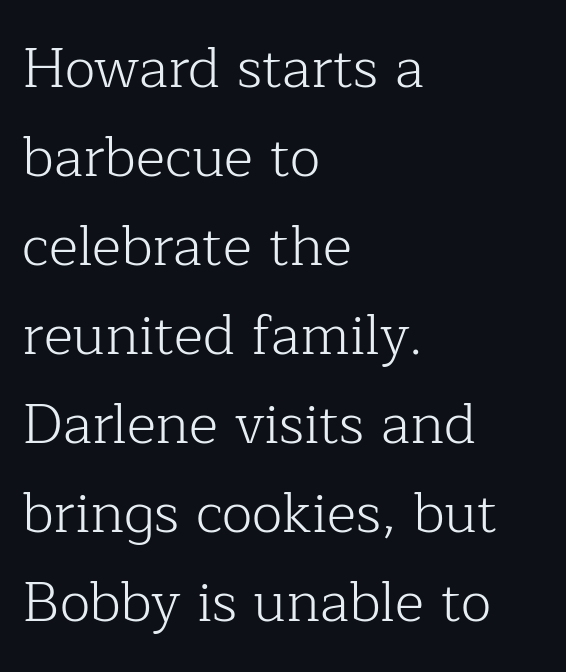
{"serif": "yes", "italic": "no", "bold": "no", "weight": "light", "width": "normal", "stroke_contrast": "low", "x_height": "medium", "monospaced": "no", "underline": "no", "align": "left", "line_spacing": "normal", "line_spacing_ratio": 1.59, "letter_spacing": "normal", "letter_spacing_em": 0.0, "glyph_px": 56}
